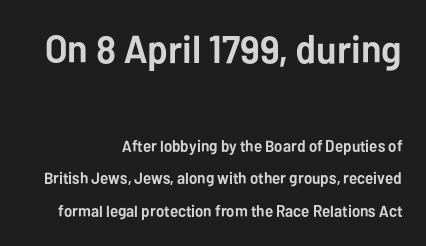
The image shows 39 px semibold sans-serif type, upright; set right-aligned, loose line spacing (2.06x), normal letter spacing, not underlined; the first (top) block is 2.44x larger; low stroke contrast and a medium x-height.
